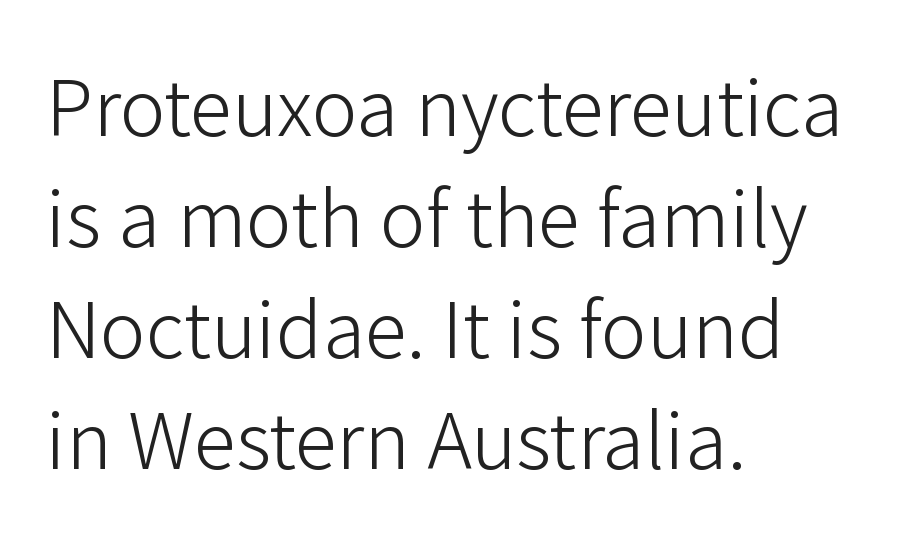
The image shows 77 px light sans-serif type, upright; set left-aligned, normal line spacing (1.44x), normal letter spacing, not underlined; low stroke contrast and a medium x-height.
